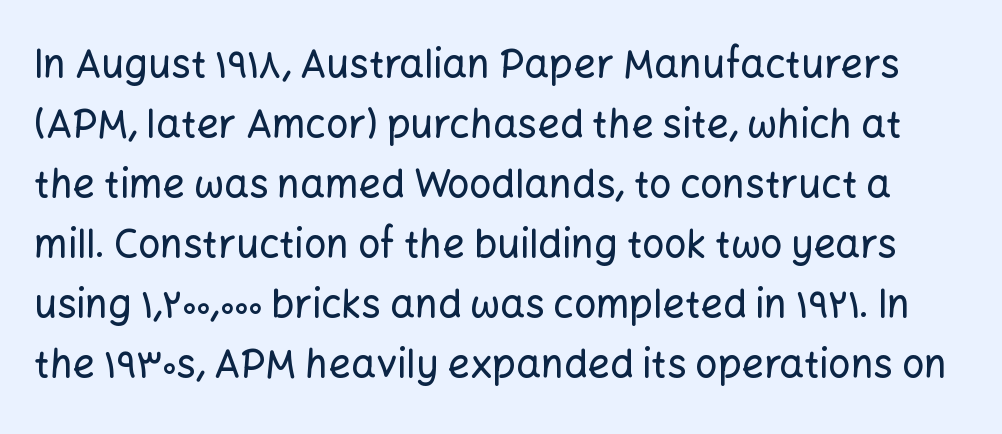
The image shows 39 px sans-serif type, upright; set normal line spacing (1.54x), normal letter spacing, not underlined; low stroke contrast and a medium x-height.
